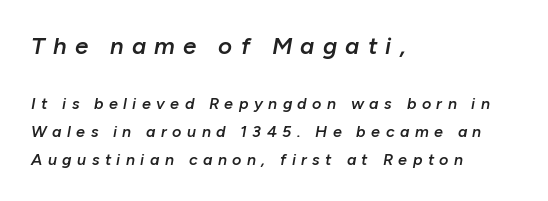
Q: Is the text bold? A: Semi-bold.
Q: Is the text italic (slanted)? A: Yes, it leans right by about 10 degrees.
Q: Is the text underlined? A: No.
Q: How is the paragraph aligned? A: Left-aligned.
Q: Is the spacing between letters normal or unusually wide? A: Unusually wide.
Q: Which block of text is set in a larger size, the first (top) or the second (bottom)? A: The first (top) one.
